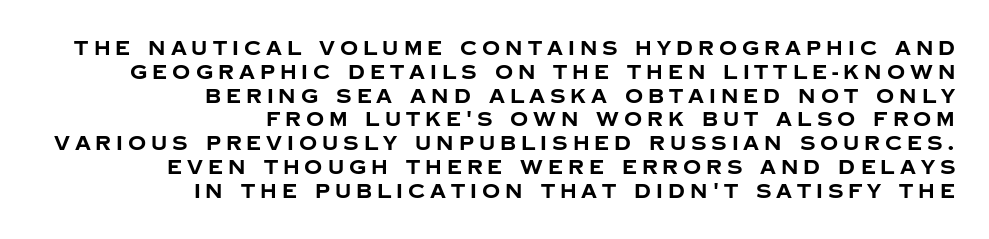
A clean baseline with only descenders dipping below it. Nope, not italic — everything's standing straight. The characters look thick and weighty, a clear bold. The line texture is sparse and dotted thanks to wide tracking.
